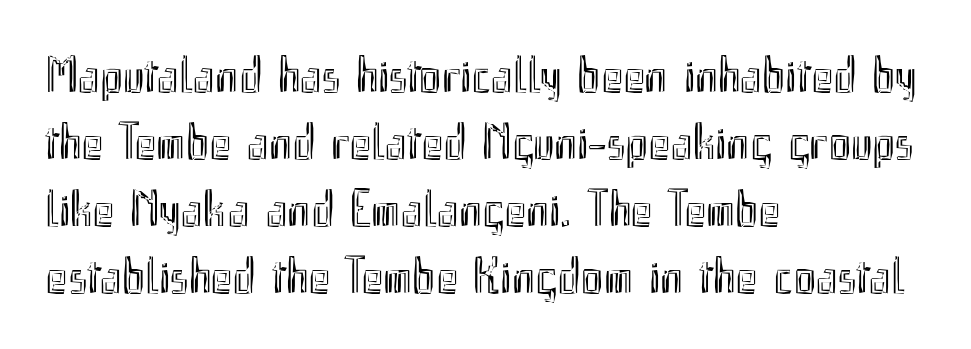
Q: Is the text italic (slanted)? A: No, it is upright.
Q: Is the text underlined? A: No.
Q: How is the paragraph aligned? A: Left-aligned.
Q: Is the spacing between letters normal or unusually wide? A: Normal.
Q: Is the spacing between lines tight, normal or loose? A: Normal.
Q: Width (condensed, normal, or wide)? A: Condensed.
Q: x-height? A: Small.
Q: Monospaced? A: No.
